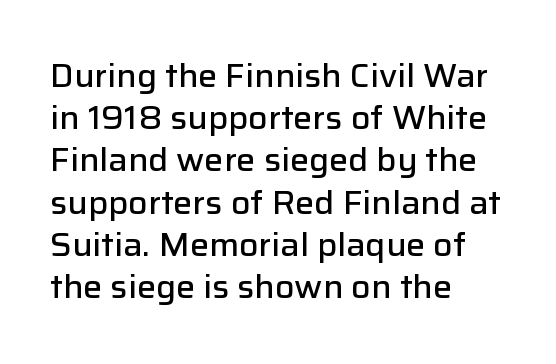
Q: Is the text bold? A: Semi-bold.
Q: Is the text italic (slanted)? A: No, it is upright.
Q: Is the typeface a serif or a sans-serif typeface? A: Sans-serif.
Q: Is the text underlined? A: No.
Q: How is the paragraph aligned? A: Left-aligned.
Q: Is the spacing between letters normal or unusually wide? A: Normal.
Q: Is the spacing between lines tight, normal or loose? A: Normal.
Q: Width (condensed, normal, or wide)? A: Normal.
Q: Stroke contrast? A: Low.
Q: x-height? A: Medium.
Q: Monospaced? A: No.
